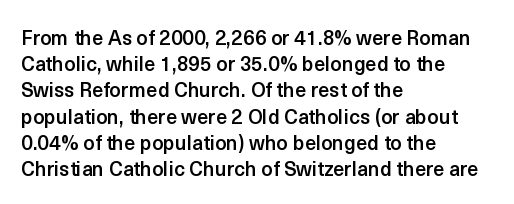
{"italic": "no", "bold": "semi", "underline": "no", "align": "left", "line_spacing": "normal", "line_spacing_ratio": 1.31, "letter_spacing": "normal", "letter_spacing_em": 0.0, "glyph_px": 20}
